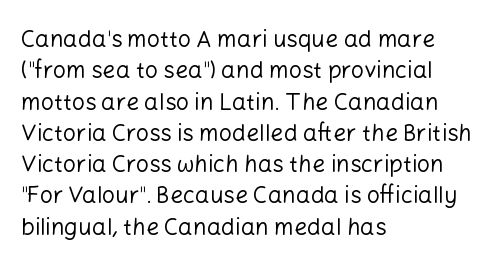
{"italic": "no", "bold": "no", "underline": "no", "align": "left", "line_spacing": "normal", "line_spacing_ratio": 1.36, "letter_spacing": "normal", "letter_spacing_em": 0.0, "glyph_px": 23}
